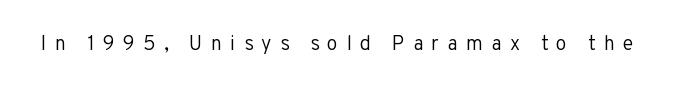
Nobody drew a line under any word here. Look at the tracking — it's clearly loosened, letters drifting apart. Stems here are at most as thick as an everyday book face. A typesetter would mark this as roman, not italic.
